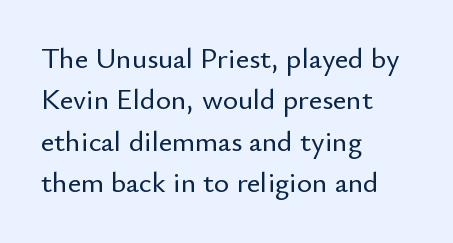
The image shows 29 px sans-serif type, upright; set left-aligned, normal line spacing (1.43x), normal letter spacing, not underlined; low stroke contrast and a small x-height.
